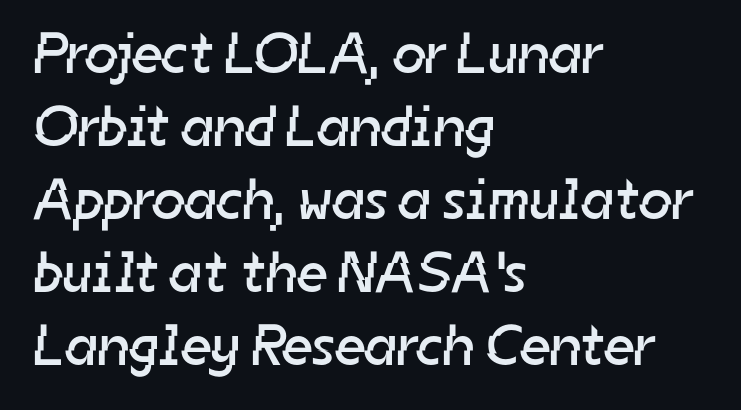
Default kerning and tracking; the words read as compact shapes. This reads as an unemphasized weight, regular at the heaviest. Check under the words: just untouched page. Grotesque or geometric, the face here clearly has no serifs.
